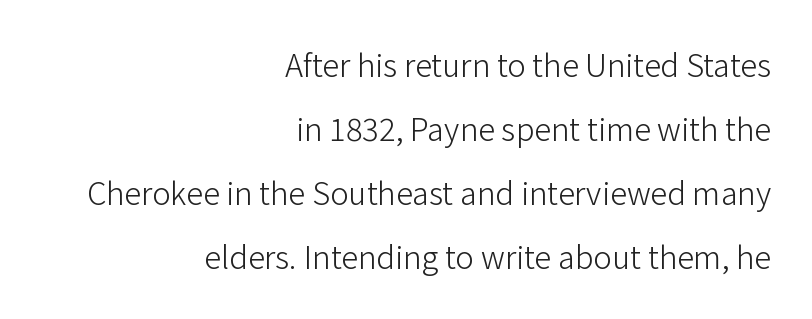
{"serif": "no", "italic": "no", "bold": "no", "weight": "light", "width": "normal", "stroke_contrast": "low", "x_height": "medium", "monospaced": "no", "underline": "no", "align": "right", "line_spacing": "loose", "line_spacing_ratio": 2.06, "letter_spacing": "normal", "letter_spacing_em": 0.0, "glyph_px": 31}
